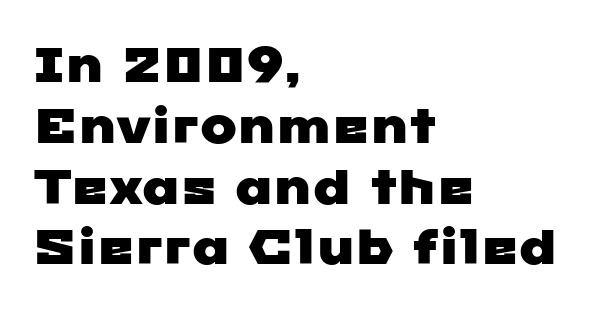
The image shows 49 px wide sans-serif type; set left-aligned, line spacing 1.24x, normal letter spacing, not underlined; low stroke contrast and a medium x-height.
